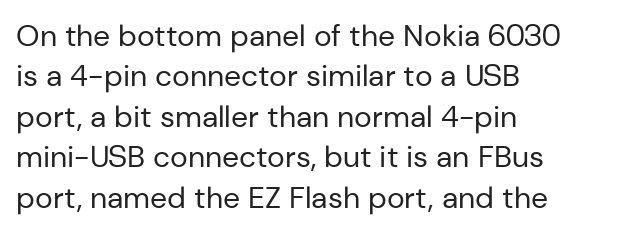
{"serif": "no", "italic": "no", "bold": "no", "weight": "regular", "width": "normal", "stroke_contrast": "low", "x_height": "medium", "monospaced": "no", "underline": "no", "align": "left", "line_spacing": "normal", "line_spacing_ratio": 1.35, "letter_spacing": "normal", "letter_spacing_em": 0.0, "glyph_px": 30}
